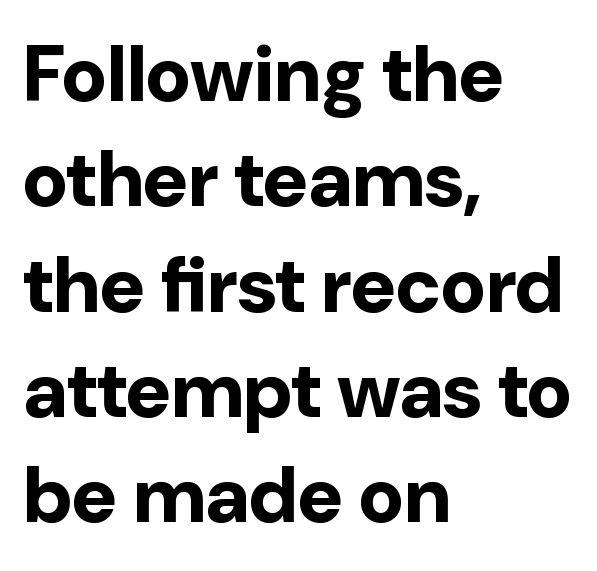
Q: Is the text bold? A: Yes.
Q: Is the text italic (slanted)? A: No, it is upright.
Q: Is the typeface a serif or a sans-serif typeface? A: Sans-serif.
Q: Is the text underlined? A: No.
Q: How is the paragraph aligned? A: Left-aligned.
Q: Is the spacing between letters normal or unusually wide? A: Normal.
Q: Is the spacing between lines tight, normal or loose? A: Normal.
Q: Width (condensed, normal, or wide)? A: Normal.
Q: Stroke contrast? A: Low.
Q: x-height? A: Medium.
Q: Monospaced? A: No.
